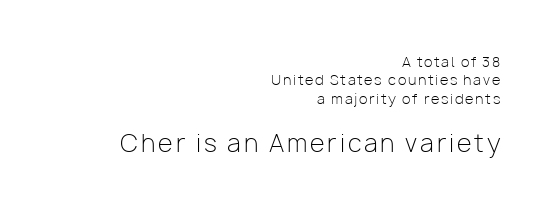
Whoever set this chose a conventional vertical rhythm. The second block has been scaled up relative to the first. Compared with a typical body face, this is equally light or lighter still. Notice how the passage keeps a crisp vertical edge on the right only. In terms of posture, this sample is upright.
